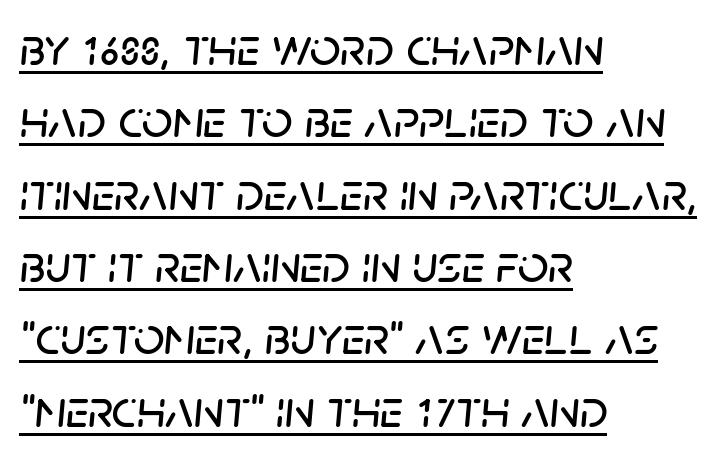
{"italic": "yes", "lean": "right", "slant_degrees": 5, "width": "normal", "stroke_contrast": "low", "x_height": "large", "monospaced": "no", "underline": "yes", "align": "left", "line_spacing": "normal", "line_spacing_ratio": 1.34, "letter_spacing": "normal", "letter_spacing_em": 0.0, "glyph_px": 54}
